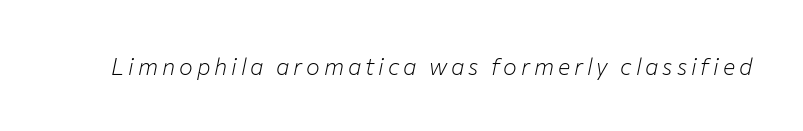
{"italic": "yes", "lean": "right", "slant_degrees": 12, "bold": "no", "underline": "no", "glyph_px": 23}
